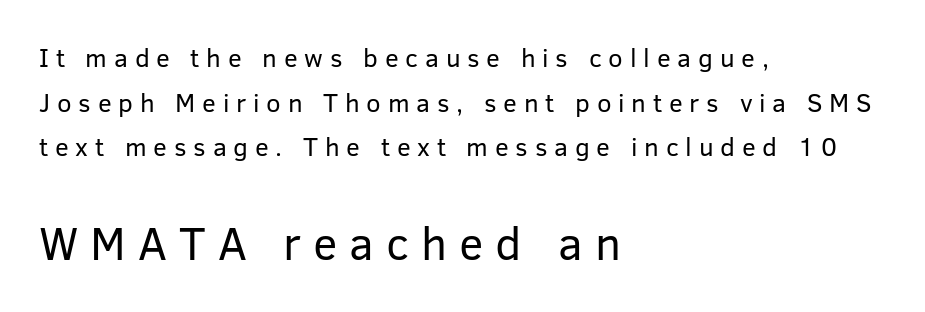
The image shows 46 px regular-weight sans-serif type, upright; set left-aligned, line spacing 1.72x, unusually wide letter spacing (+0.26 em), not underlined; the second (bottom) block is 1.77x larger; low stroke contrast and a medium x-height.
